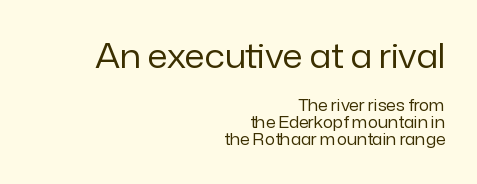
Vertically, the passage feels compressed, each row crowding the next. Is this a fixed-width face? No — the glyphs have proportional, varying widths. The text block is weighted toward the right margin, trailing off unevenly leftward. This rendering employs a face without finishing strokes, i.e., a sans-serif. Each word holds together tightly as a unit, with standard inter-letter gaps.
